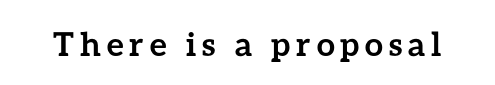
{"italic": "no", "bold": "yes", "weight": "semibold", "width": "normal", "stroke_contrast": "low", "x_height": "medium", "monospaced": "no", "underline": "no", "glyph_px": 33}
